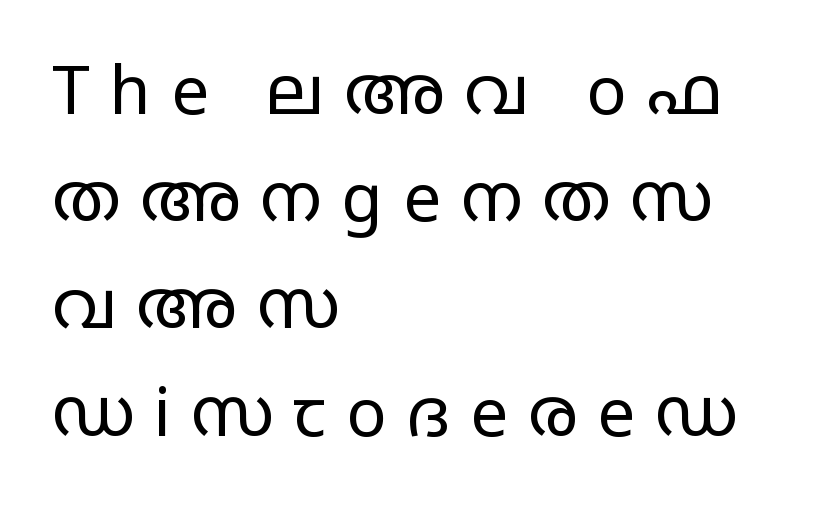
Leading matches the norm, producing a regular column. The setting favours the left margin, as ordinary paragraphs usually do. This rendering widens character spacing well past its baseline value. The letters stand straight up with perfectly vertical stems.
